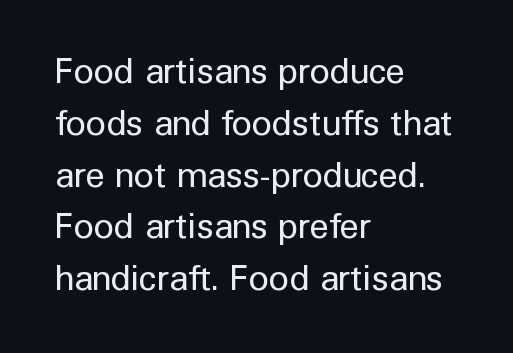
Q: Is the text bold? A: No.
Q: Is the text italic (slanted)? A: No, it is upright.
Q: Is the typeface a serif or a sans-serif typeface? A: Sans-serif.
Q: Is the text underlined? A: No.
Q: How is the paragraph aligned? A: Left-aligned.
Q: Is the spacing between letters normal or unusually wide? A: Normal.
Q: Is the spacing between lines tight, normal or loose? A: Normal.
Q: Width (condensed, normal, or wide)? A: Normal.
Q: Stroke contrast? A: Low.
Q: x-height? A: Medium.
Q: Monospaced? A: No.
